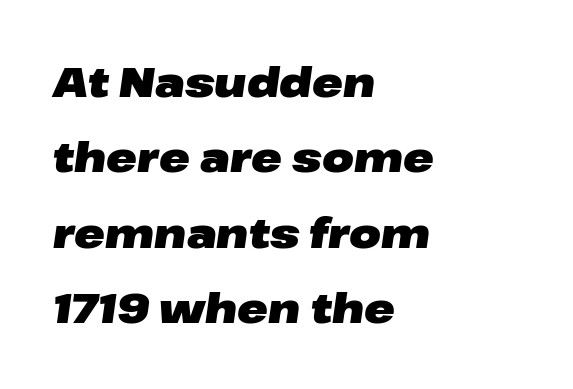
The image shows 41 px heavy, wide type, italic (leaning right); set left-aligned, line spacing 1.84x, normal letter spacing, not underlined; low stroke contrast and a medium x-height.
